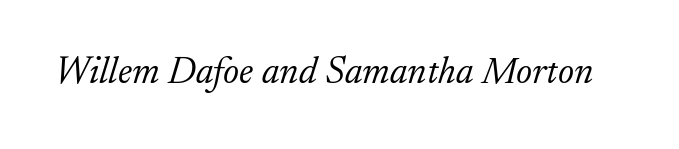
Is this a heavy cut? Hardly; it is regular or lighter. The axis of the letterforms is tilted away from vertical. Just letters on the line, the space beneath them empty. This rendering employs a face with finishing strokes, i.e., a serif. The tracking reads as untouched default to a designer's eye.
